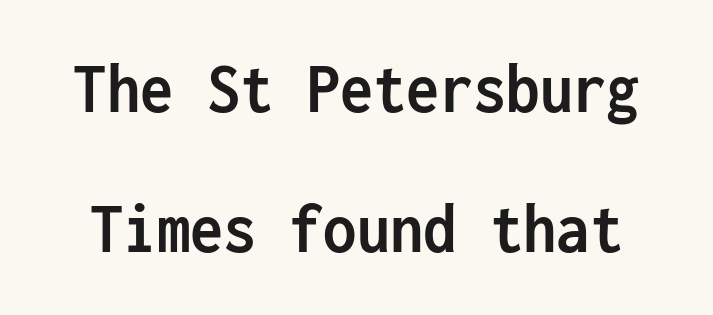
The image shows 74 px semibold, condensed sans-serif type, upright, monospaced; set line spacing 1.89x, normal letter spacing, not underlined; low stroke contrast and a medium x-height.
